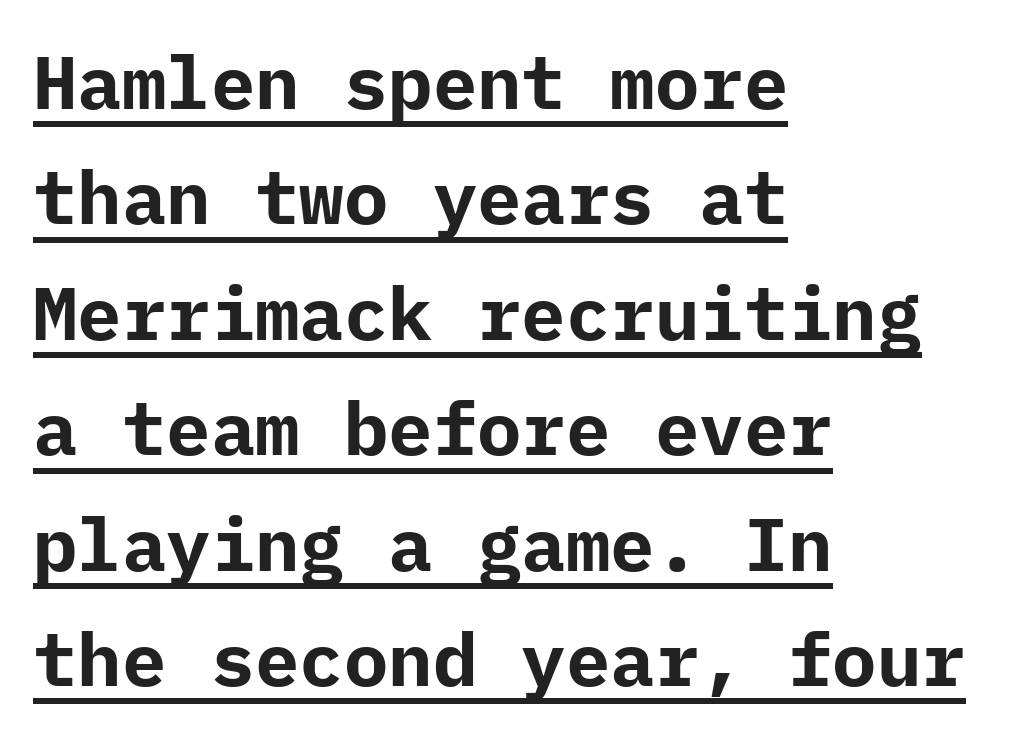
{"serif": "no", "italic": "no", "bold": "yes", "weight": "bold", "width": "normal", "stroke_contrast": "low", "x_height": "medium", "underline": "yes", "align": "left", "line_spacing": "normal", "line_spacing_ratio": 1.56, "letter_spacing": "normal", "letter_spacing_em": 0.0, "glyph_px": 74}
